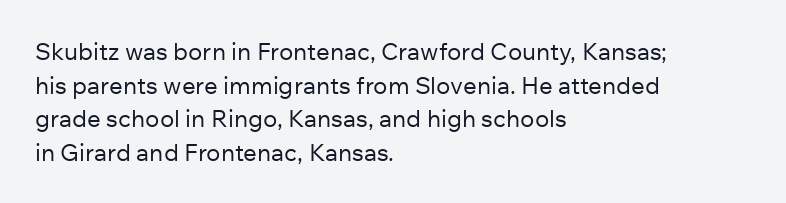
{"italic": "no", "bold": "no", "underline": "no", "align": "left", "line_spacing": "normal", "line_spacing_ratio": 1.4, "letter_spacing": "normal", "letter_spacing_em": 0.0, "glyph_px": 24}
